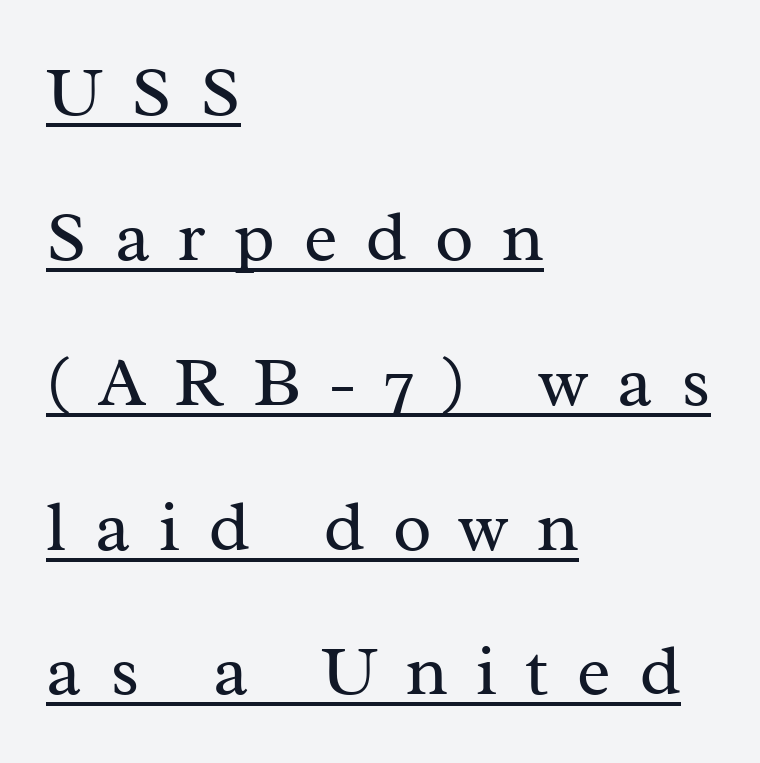
The image shows 71 px regular-weight serif type, upright; set left-aligned, loose line spacing (2.04x), unusually wide letter spacing (+0.4 em), underlined; medium stroke contrast and a medium x-height.
